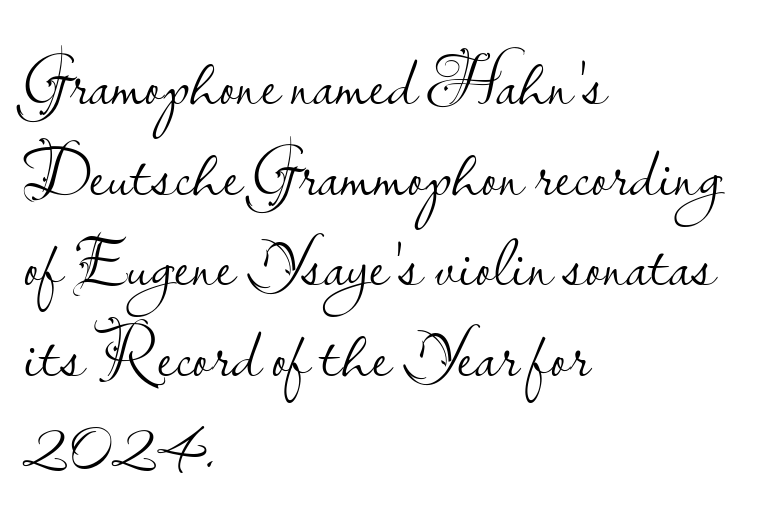
The face looks like a standard text weight, possibly lighter. Serifs: no, the terminals of the letterforms are clean. The line texture is even and compact thanks to regular tracking. Leading: standard. Proportional: the letters do not fall into vertical columns.
